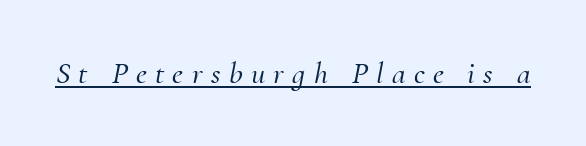
Q: Is the text italic (slanted)? A: Yes, it leans right by about 10 degrees.
Q: Is the typeface a serif or a sans-serif typeface? A: Serif.
Q: Is the text underlined? A: Yes.
Q: Is the spacing between letters normal or unusually wide? A: Unusually wide.
Q: Width (condensed, normal, or wide)? A: Normal.
Q: Stroke contrast? A: Medium.
Q: x-height? A: Small.
Q: Monospaced? A: No.
